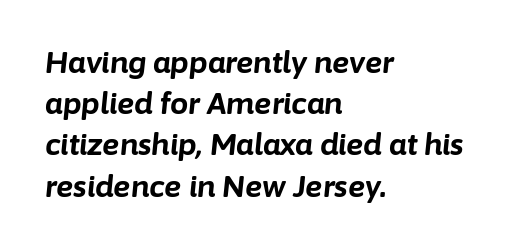
The image shows 29 px bold type, italic (leaning right); set left-aligned, normal line spacing (1.42x), normal letter spacing, not underlined; low stroke contrast and a medium x-height.
